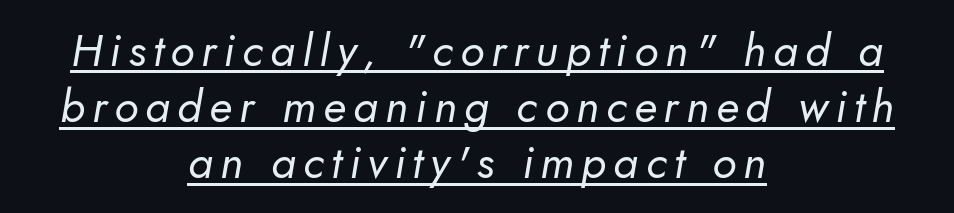
The image shows 45 px regular-weight sans-serif type; set centered, normal line spacing (1.25x), underlined; low stroke contrast and a small x-height.
